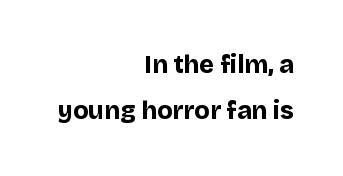
The image shows 25 px bold type, upright; set right-aligned, line spacing 1.86x, normal letter spacing, not underlined.
